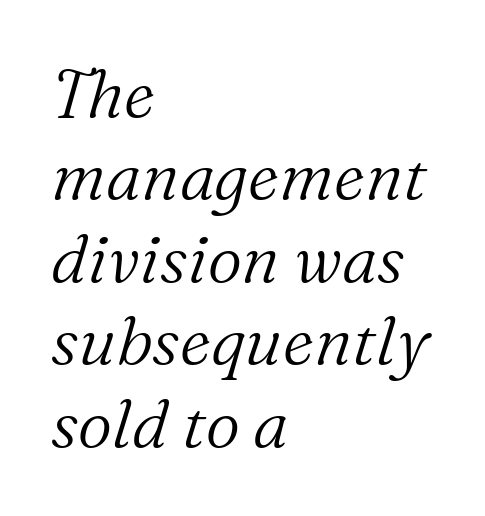
Q: Is the text bold? A: No.
Q: Is the text italic (slanted)? A: Yes, it leans right by about 16 degrees.
Q: Is the typeface a serif or a sans-serif typeface? A: Serif.
Q: Is the text underlined? A: No.
Q: How is the paragraph aligned? A: Left-aligned.
Q: Is the spacing between letters normal or unusually wide? A: Normal.
Q: Width (condensed, normal, or wide)? A: Normal.
Q: Stroke contrast? A: Medium.
Q: x-height? A: Medium.
Q: Monospaced? A: No.
